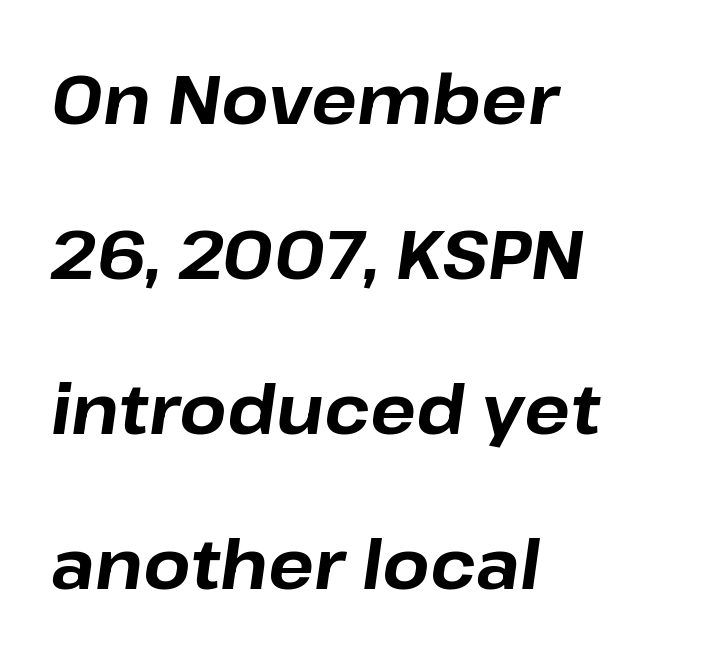
{"italic": "yes", "lean": "right", "slant_degrees": 8, "bold": "yes", "weight": "bold", "width": "normal", "stroke_contrast": "low", "x_height": "medium", "monospaced": "no", "underline": "no", "align": "left", "line_spacing": "loose", "line_spacing_ratio": 2.28, "letter_spacing": "normal", "letter_spacing_em": 0.0, "glyph_px": 68}
